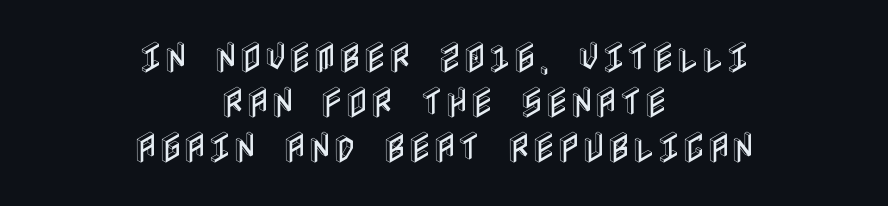
{"italic": "no", "width": "condensed", "x_height": "large", "underline": "no", "align": "center", "line_spacing": "normal", "line_spacing_ratio": 1.33, "letter_spacing": "normal", "letter_spacing_em": 0.0, "glyph_px": 34}
